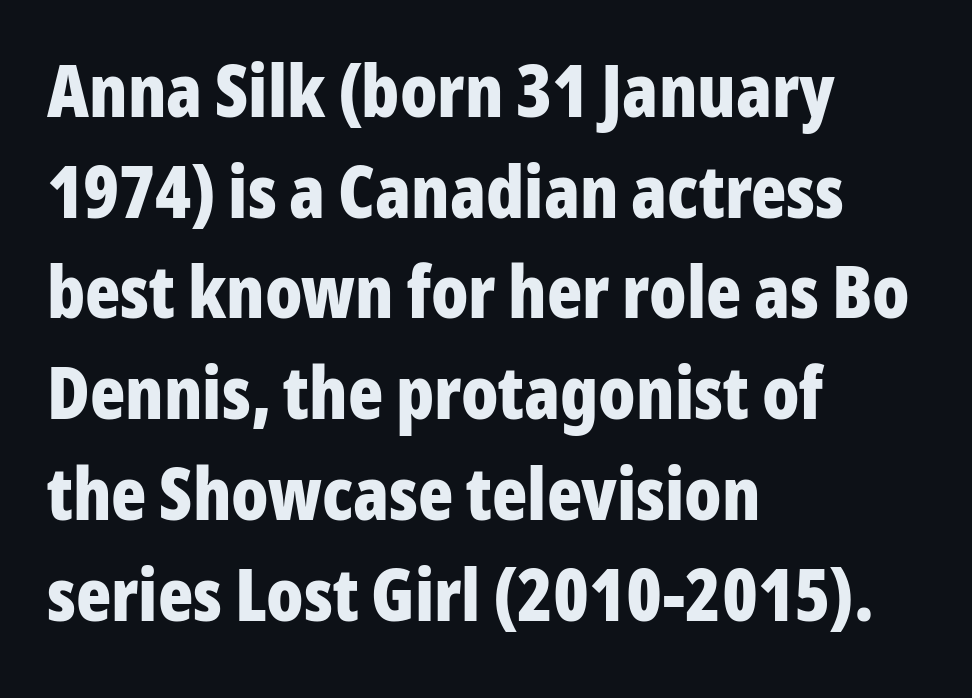
The image shows 73 px bold, condensed sans-serif type, upright; set left-aligned, normal line spacing (1.38x), normal letter spacing, not underlined; low stroke contrast and a medium x-height.
